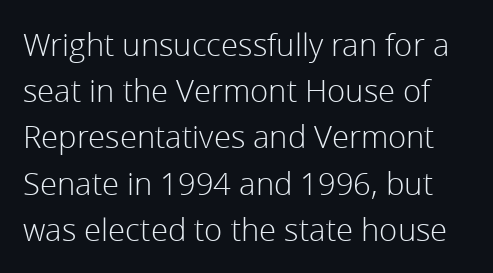
{"serif": "no", "italic": "no", "bold": "no", "weight": "light", "width": "normal", "stroke_contrast": "low", "x_height": "medium", "monospaced": "no", "underline": "no", "line_spacing": "normal", "line_spacing_ratio": 1.49, "letter_spacing": "normal", "letter_spacing_em": 0.0, "glyph_px": 31}
